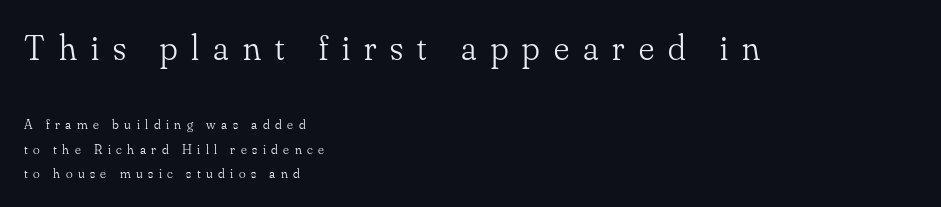
The image shows 36 px light serif type, upright; set left-aligned, line spacing 1.74x, unusually wide letter spacing (+0.39 em), not underlined; the first (top) block is 2.57x larger; low stroke contrast and a small x-height.
